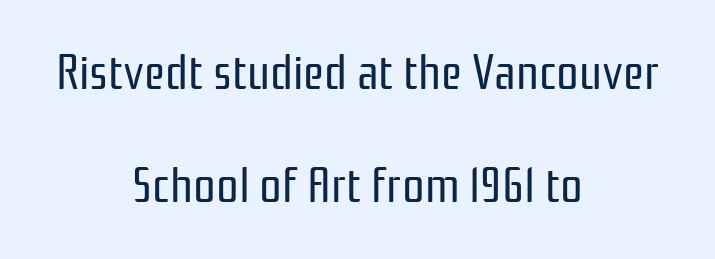
{"serif": "no", "italic": "no", "bold": "no", "weight": "regular", "width": "condensed", "stroke_contrast": "low", "x_height": "medium", "monospaced": "no", "underline": "no", "align": "center", "line_spacing": "loose", "line_spacing_ratio": 2.27, "letter_spacing": "normal", "letter_spacing_em": 0.0, "glyph_px": 50}
